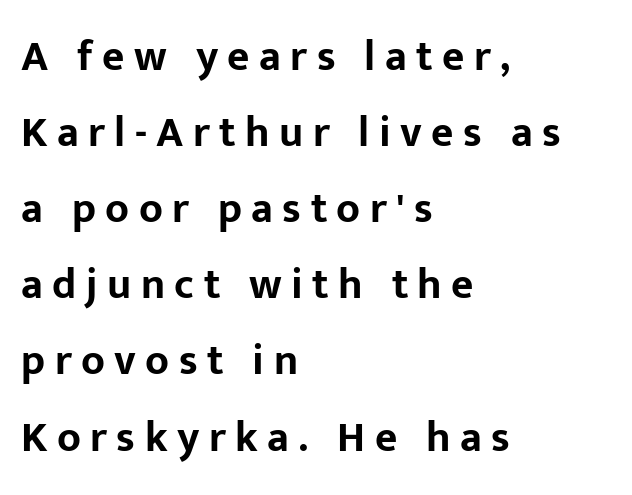
The type sits square on the baseline with zero lean. Plenty of ink on the page — the face is bold. Look at the bottom of the vertical strokes: they stop flat, with no serifs. Looks like regular typesetting: each glyph gets only the width it needs. Lines of text with bare space underneath.
